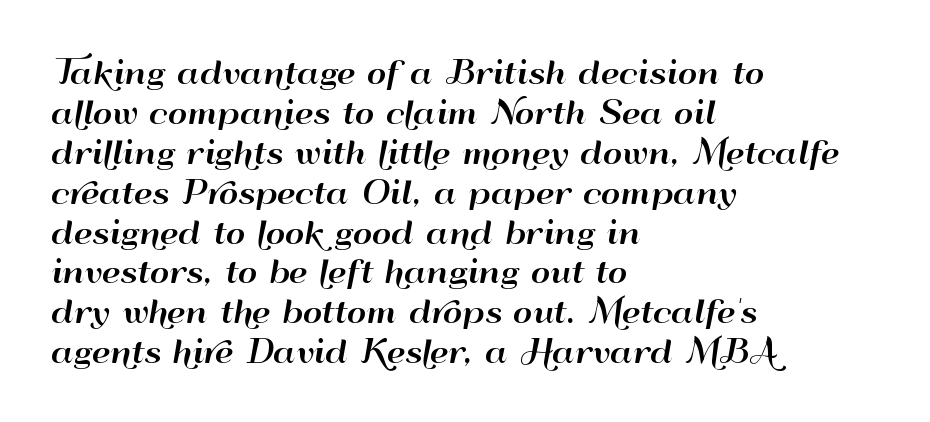
The glyphs are unaccompanied by any horizontal stroke below them. Horizontal bands of white between lines are of average thickness. These lines are rendered in a variable-pitch font. Compared with typical body copy, the letter spacing here is the same.
